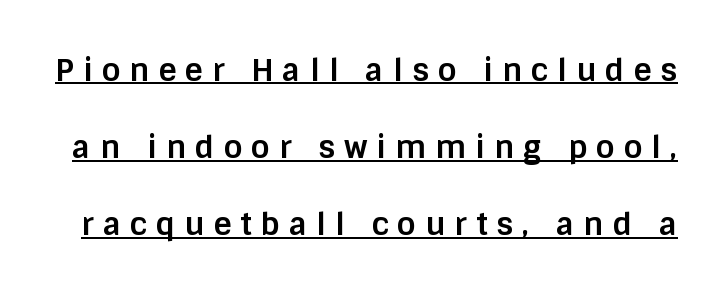
{"serif": "no", "italic": "no", "bold": "yes", "weight": "bold", "width": "normal", "stroke_contrast": "low", "x_height": "large", "monospaced": "no", "underline": "yes", "line_spacing": "loose", "line_spacing_ratio": 2.49, "letter_spacing": "wide", "letter_spacing_em": 0.29, "glyph_px": 31}
